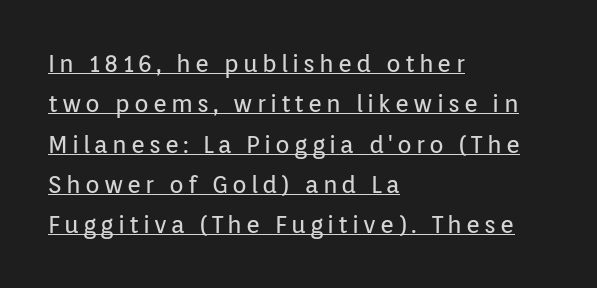
Horizontally, the lines are justified to the leading edge only. Stroke thickness stays within the range of a standard reading face or lighter. Underline: present. The lettering stays uniformly vertical, giving the passage a roman look. The designer left line spacing at the default.
